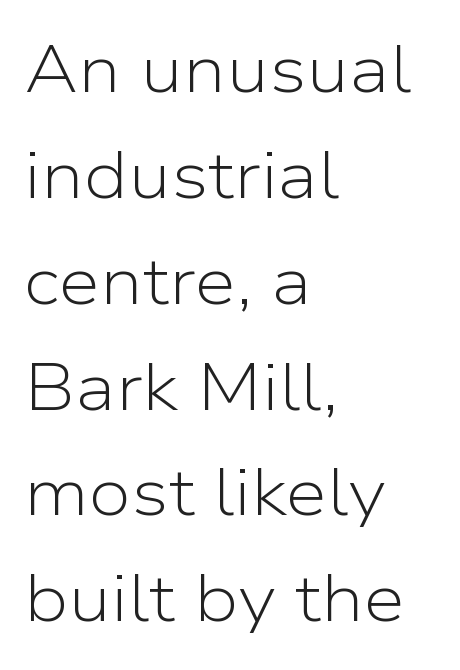
The image shows 67 px light sans-serif type, upright; set left-aligned, normal line spacing (1.58x), normal letter spacing, not underlined; low stroke contrast and a medium x-height.
